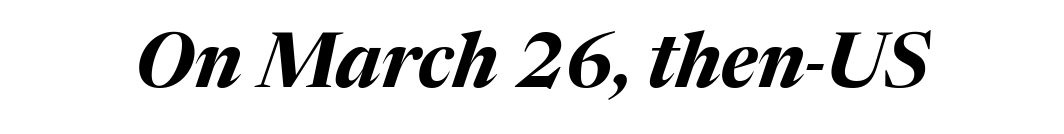
{"italic": "yes", "lean": "right", "slant_degrees": 17, "bold": "yes", "weight": "bold", "width": "normal", "stroke_contrast": "medium", "x_height": "medium", "monospaced": "no", "underline": "no", "letter_spacing": "normal", "letter_spacing_em": 0.0, "glyph_px": 75}
